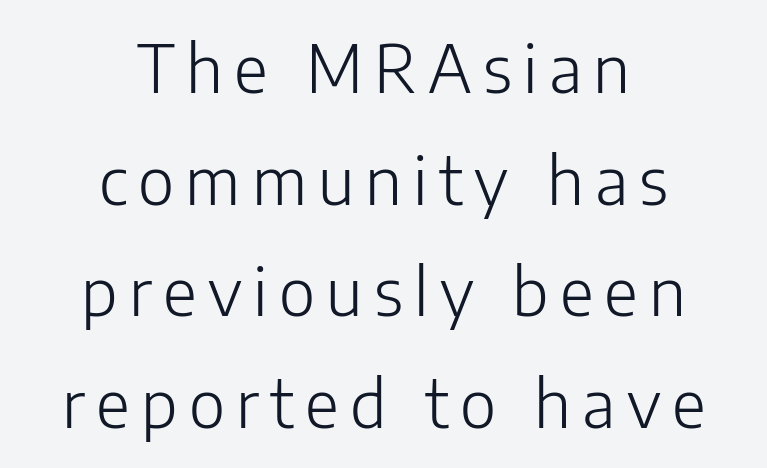
Q: Is the text bold? A: No.
Q: Is the text italic (slanted)? A: No, it is upright.
Q: Is the typeface a serif or a sans-serif typeface? A: Sans-serif.
Q: Is the text underlined? A: No.
Q: How is the paragraph aligned? A: Centered.
Q: Is the spacing between lines tight, normal or loose? A: Normal.
Q: Width (condensed, normal, or wide)? A: Normal.
Q: Stroke contrast? A: Low.
Q: x-height? A: Medium.
Q: Monospaced? A: No.
